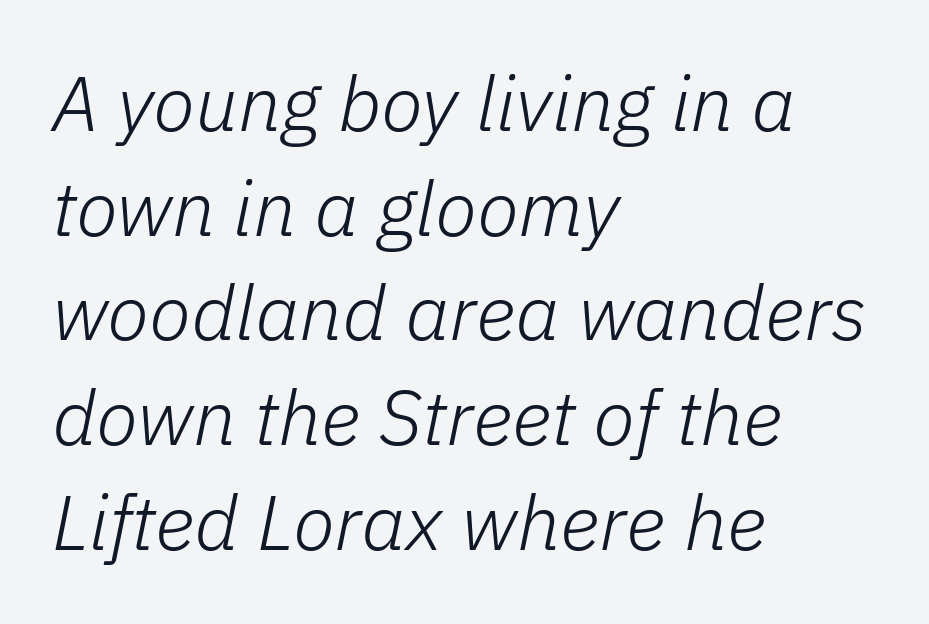
You could not count columns in this text — the font is proportionally spaced. Is there much room between lines? A standard amount, neither cramped nor airy. The lines are quadded left. Compared with ordinary roman type, these characters are visibly tilted. The space directly below the letters is spotless.
